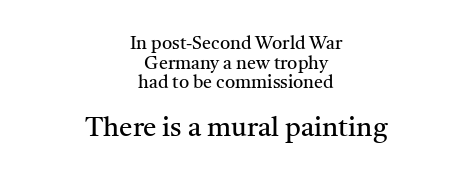
The image shows 27 px text type, upright; set centered, tight line spacing (1.09x), normal letter spacing, not underlined; the second (bottom) block is 1.5x larger.
